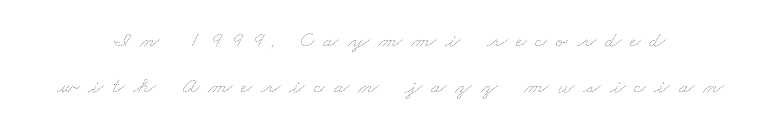
The image shows 23 px text type; set centered, loose line spacing (1.98x), unusually wide letter spacing (+0.38 em), not underlined.
